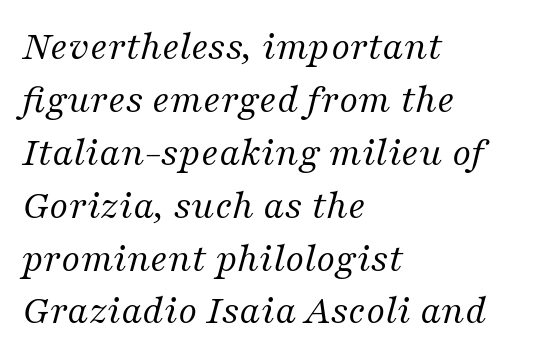
The paragraph has a hard left edge and a soft right edge. Quick note: italic. Tracking value appears to be zero — textbook default spacing. The characters display serif detailing at their extremities.
